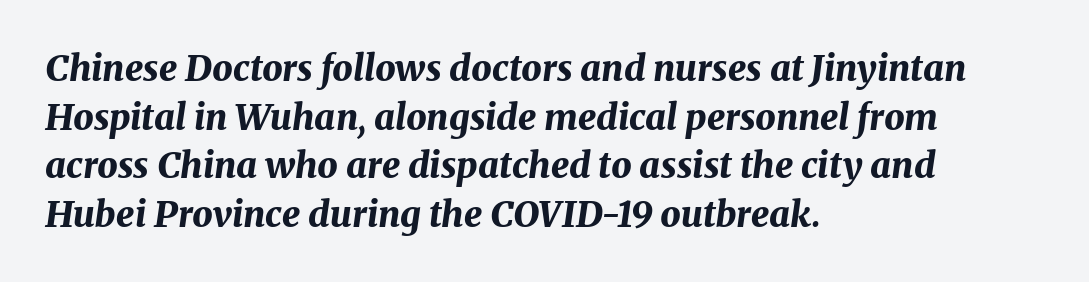
There is no visible air inserted between adjacent glyphs. Each line starts at the same left margin while the right side varies. The passage shown is typed in a proportional face where columns would drift. Is there much room between lines? A standard amount, neither cramped nor airy.
